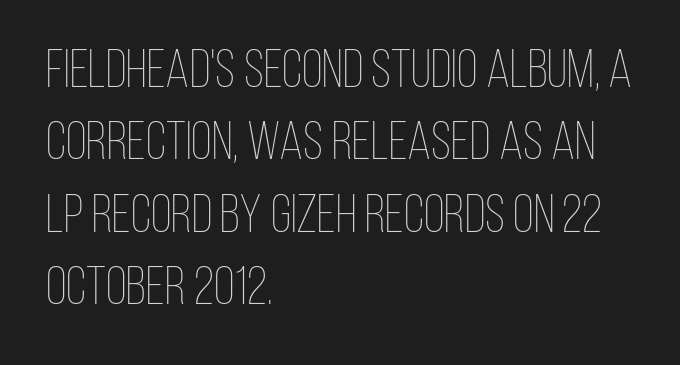
The image shows 54 px thin, condensed type, upright; set left-aligned, normal line spacing (1.34x), normal letter spacing, not underlined; low stroke contrast and a large x-height.
